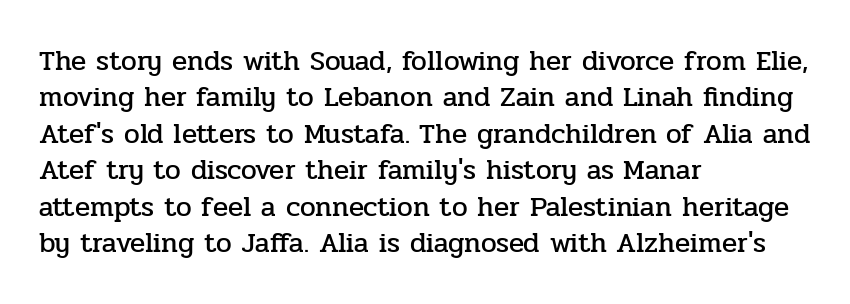
{"serif": "yes", "italic": "no", "width": "normal", "stroke_contrast": "low", "x_height": "medium", "monospaced": "no", "underline": "no", "align": "left", "line_spacing": "normal", "line_spacing_ratio": 1.3, "letter_spacing": "normal", "letter_spacing_em": 0.0, "glyph_px": 28}
